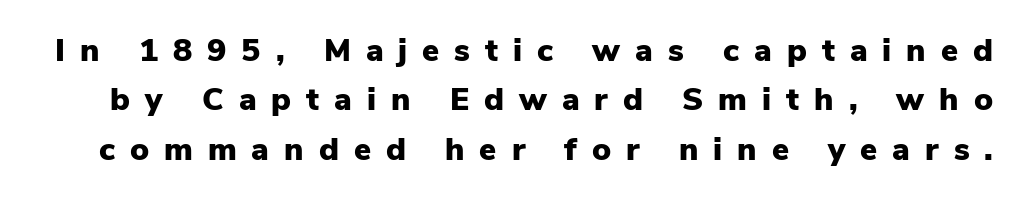
Heavy-handed strokes throughout: this text is bold. Anything drawn beneath the words? Only blank space. Is this a sans? Yes — the strokes have no serifs. A roman cut, with each character standing at attention. Substantial extra tracking has been applied to these lines.
